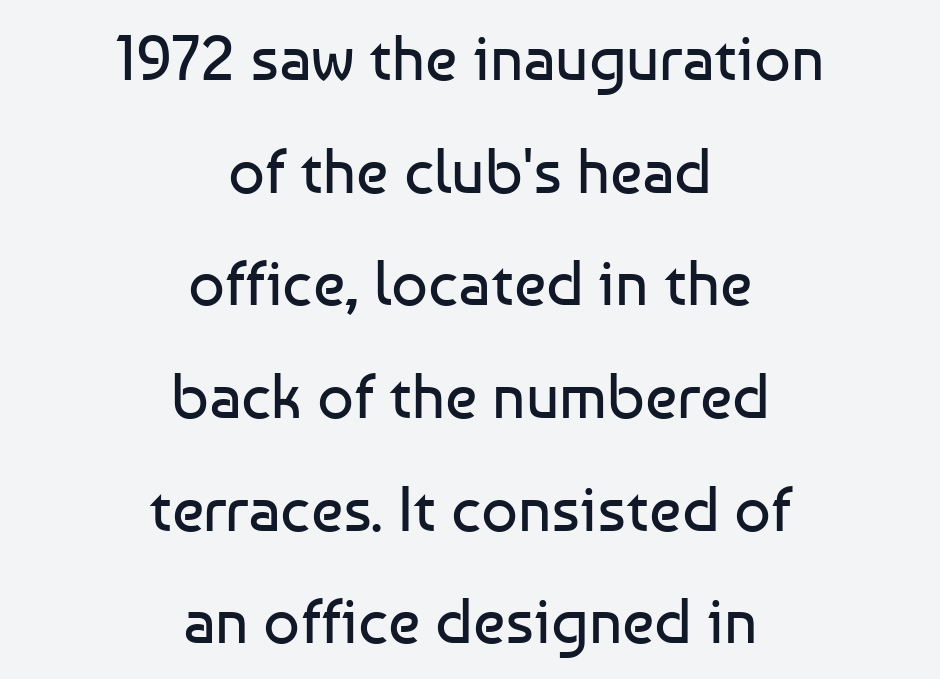
{"serif": "no", "italic": "no", "bold": "no", "weight": "regular", "width": "normal", "stroke_contrast": "low", "x_height": "medium", "monospaced": "no", "underline": "no", "align": "center", "line_spacing_ratio": 1.76, "letter_spacing": "normal", "letter_spacing_em": 0.0, "glyph_px": 64}
